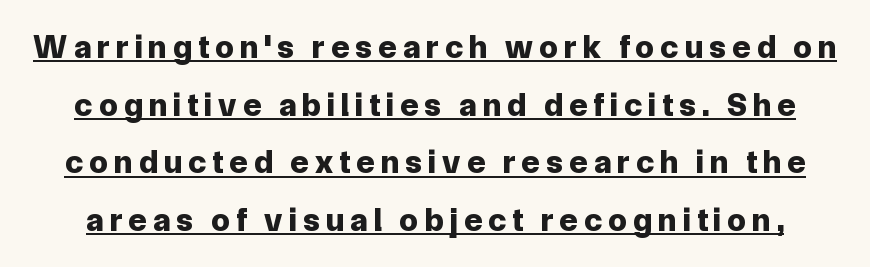
Rendered with straight, roman letterforms. Every word sits above its own underline. Each letter keeps its own natural width here, so spacing adapts to shape. This sample uses a sans-serif face. The rendering uses a bold face; every stroke is thick and dark.
